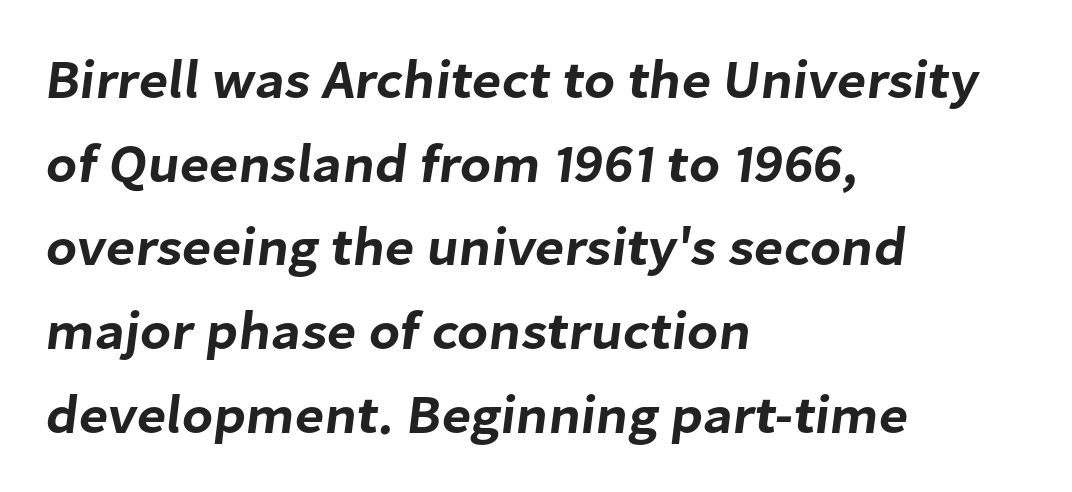
The rendering uses a moderate line-height, typical for paragraphs. The letterforms sit shoulder to shoulder at normal distance. The ragged edge is on the right, which tells us the setting is flush left. Serif or sans? Sans — the stroke terminals are bare. Plain, unruled lines of type.
